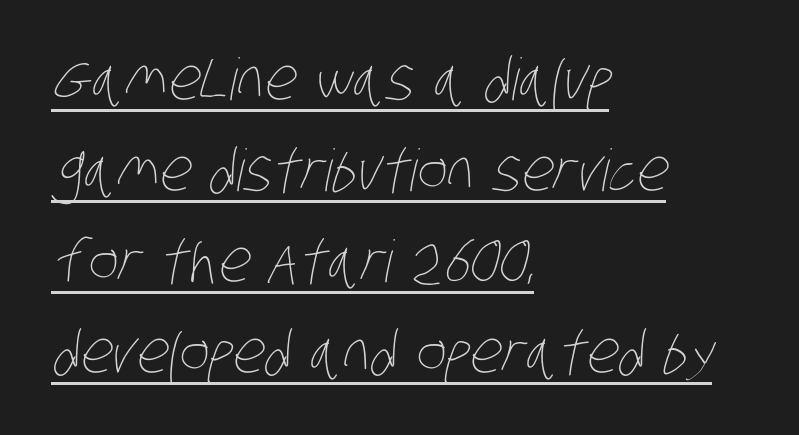
The tracking reads as untouched default to a designer's eye. The font is comparable to plain body text, perhaps lighter. Notice how the passage keeps a crisp vertical edge on the left only. This sample keeps an unexceptional amount of space between lines.
